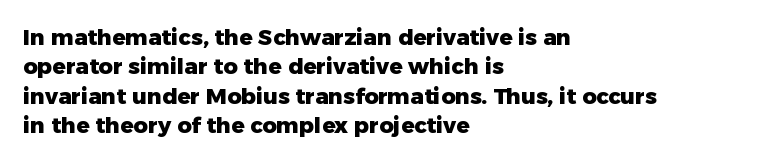
Every character sits straight up, as roman type does. Visually the block forms a straight wall on the left and a jagged coastline on the right. I'd describe the lettering as bold — thick and assertive. Unmarked baselines from the first word to the last.
